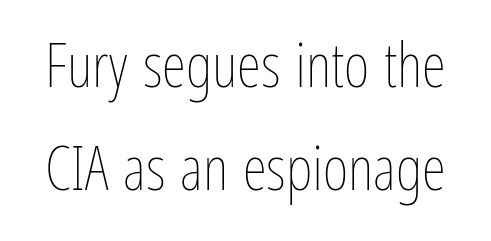
Q: Is the text bold? A: No.
Q: Is the text italic (slanted)? A: No, it is upright.
Q: Is the text underlined? A: No.
Q: Is the spacing between letters normal or unusually wide? A: Normal.
Q: Is the spacing between lines tight, normal or loose? A: Normal.
Q: Width (condensed, normal, or wide)? A: Condensed.
Q: Stroke contrast? A: Low.
Q: x-height? A: Medium.
Q: Monospaced? A: No.
